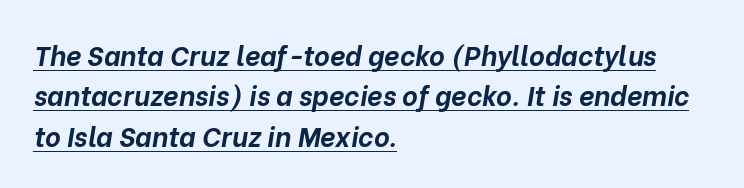
{"italic": "yes", "lean": "right", "slant_degrees": 10, "bold": "yes", "underline": "yes", "align": "left", "line_spacing": "normal", "line_spacing_ratio": 1.5, "letter_spacing": "normal", "letter_spacing_em": 0.0, "glyph_px": 27}
